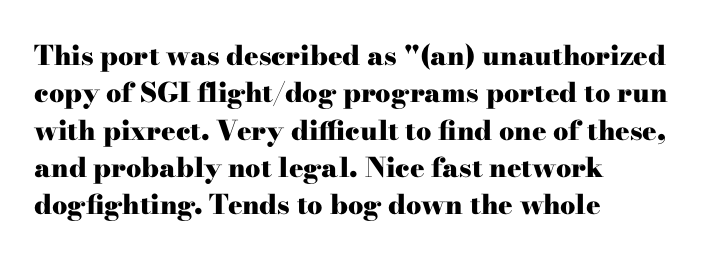
It's the straight-up-and-down kind of type. The lines are quadded left. Letter spacing: default. Rule under the text: the space is simply empty. The space between consecutive lines is moderate. Notice how thick the strokes are: this is what a full bold looks like.
